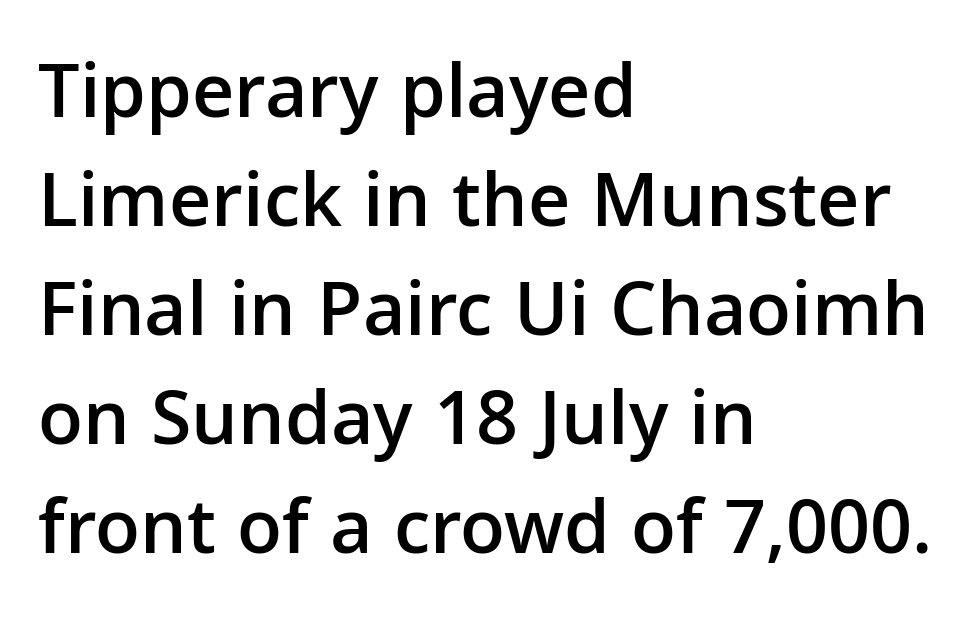
It's the straight-up-and-down kind of type. Note: no serifs on the glyphs. The letters advance in unequal steps, a hallmark of proportional type. This is the in-between weight designers call semibold or demi.
